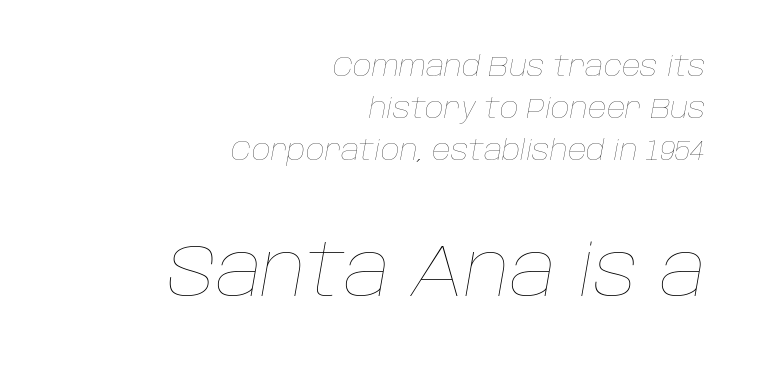
The following chunk of copy outweighs the initial chunk in type size. Letter spacing: default. No heavy texture on the line: the type isn't bold. Does the lettering tilt? It does — this is italic.
